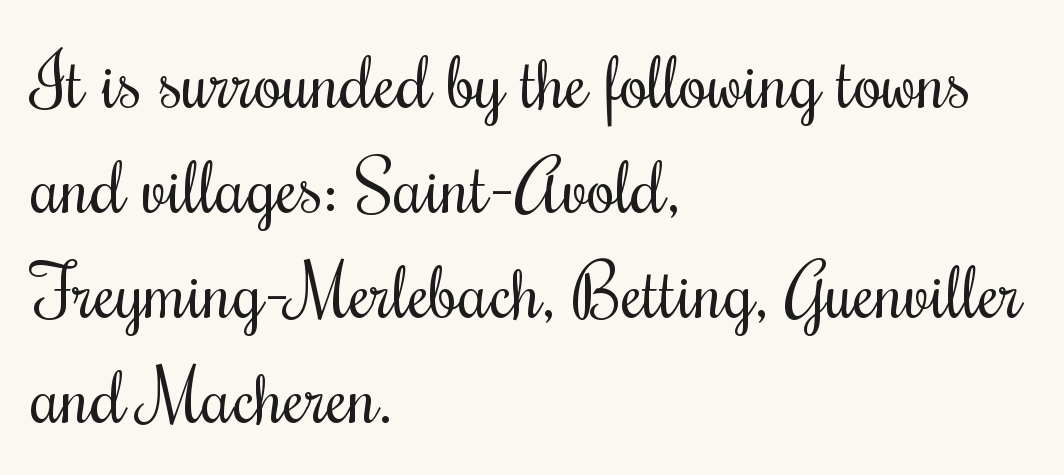
Inter-character spacing is left at the font's built-in metrics. This sample keeps an unexceptional amount of space between lines. The space beneath each line is pristine and unruled. Is this a fixed-width face? No — the glyphs have proportional, varying widths. Heft: none added — not bold.
